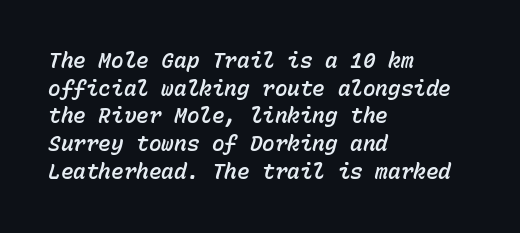
Q: Is the text italic (slanted)? A: Yes, it leans right by about 15 degrees.
Q: Is the text underlined? A: No.
Q: How is the paragraph aligned? A: Left-aligned.
Q: Is the spacing between letters normal or unusually wide? A: Normal.
Q: Is the spacing between lines tight, normal or loose? A: Normal.
